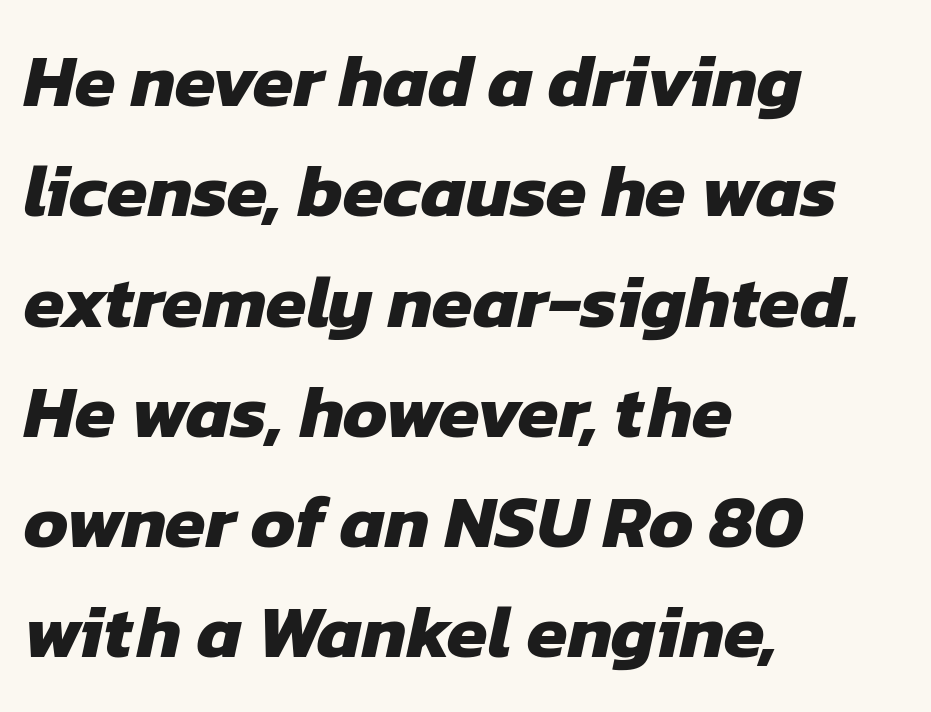
Q: Is the text bold? A: Yes.
Q: Is the typeface a serif or a sans-serif typeface? A: Sans-serif.
Q: Is the text underlined? A: No.
Q: How is the paragraph aligned? A: Left-aligned.
Q: Is the spacing between letters normal or unusually wide? A: Normal.
Q: Is the spacing between lines tight, normal or loose? A: Normal.
Q: Width (condensed, normal, or wide)? A: Normal.
Q: Stroke contrast? A: Low.
Q: x-height? A: Medium.
Q: Monospaced? A: No.
